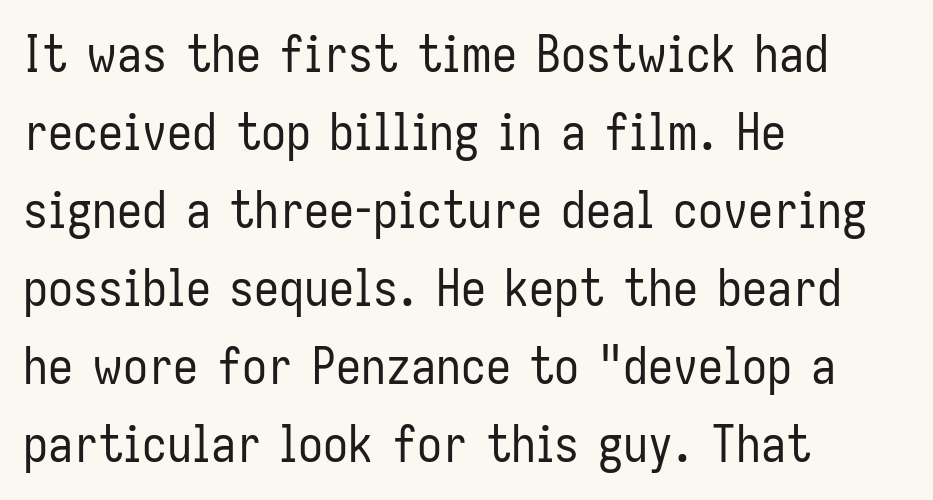
Q: Is the text bold? A: No.
Q: Is the text italic (slanted)? A: No, it is upright.
Q: Is the typeface a serif or a sans-serif typeface? A: Sans-serif.
Q: Is the text underlined? A: No.
Q: How is the paragraph aligned? A: Left-aligned.
Q: Is the spacing between letters normal or unusually wide? A: Normal.
Q: Is the spacing between lines tight, normal or loose? A: Normal.
Q: Width (condensed, normal, or wide)? A: Condensed.
Q: Stroke contrast? A: Low.
Q: x-height? A: Medium.
Q: Monospaced? A: No.
